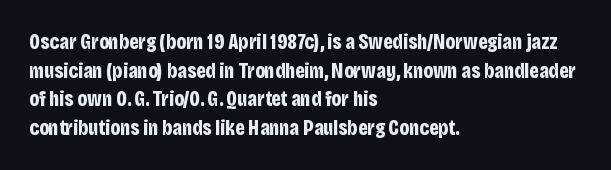
Q: Is the text bold? A: Yes.
Q: Is the text italic (slanted)? A: No, it is upright.
Q: Is the text underlined? A: No.
Q: How is the paragraph aligned? A: Left-aligned.
Q: Is the spacing between letters normal or unusually wide? A: Normal.
Q: Is the spacing between lines tight, normal or loose? A: Normal.
